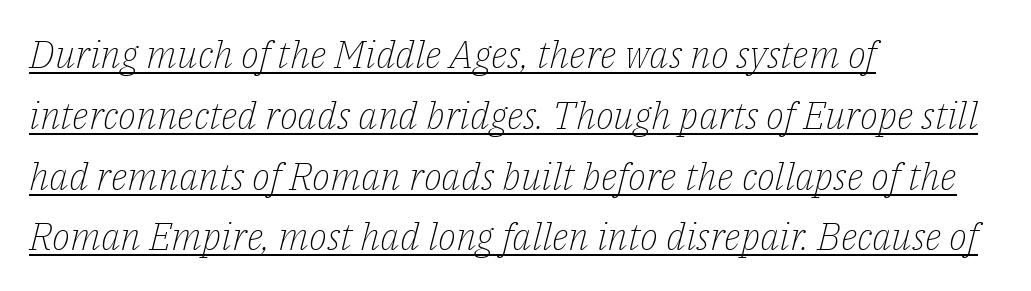
Reading down the column, the eye jumps a familiar distance to each next line. Is the type heavy? It reads as light-to-regular instead. This sample has the flowing, uneven cadence of proportional lettering. You can see a thin bar hugging the bottom of the glyphs. The face used here has a pronounced slope to its letters.
